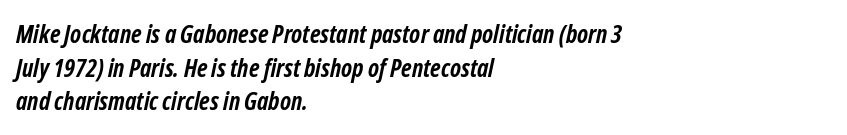
{"italic": "yes", "lean": "right", "slant_degrees": 12, "bold": "yes", "underline": "no", "align": "left", "line_spacing": "normal", "line_spacing_ratio": 1.35, "letter_spacing": "normal", "letter_spacing_em": 0.0, "glyph_px": 25}
